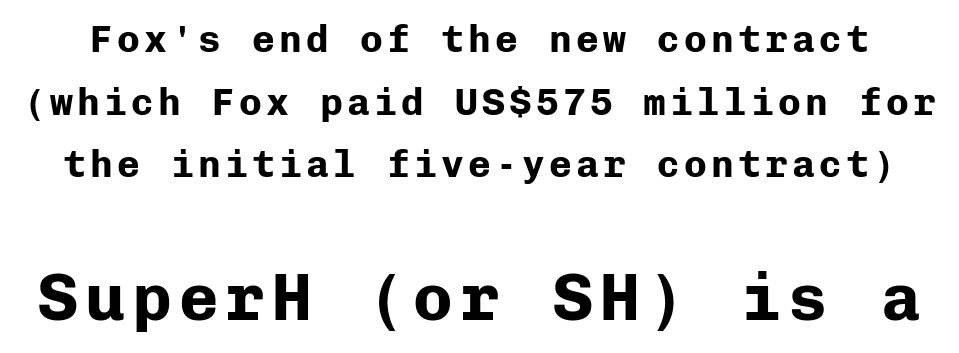
This sample keeps an unexceptional amount of space between lines. Is this a sans? Yes — the strokes have no serifs. Any mark beneath the type? The region is blank. Reading top to bottom, the characters get bigger at the block break.
